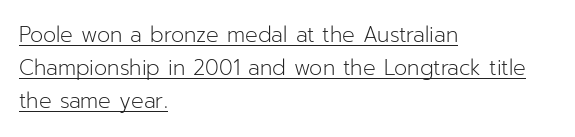
{"italic": "no", "bold": "no", "underline": "yes", "align": "left", "line_spacing": "normal", "line_spacing_ratio": 1.58, "letter_spacing": "normal", "letter_spacing_em": 0.0, "glyph_px": 21}
